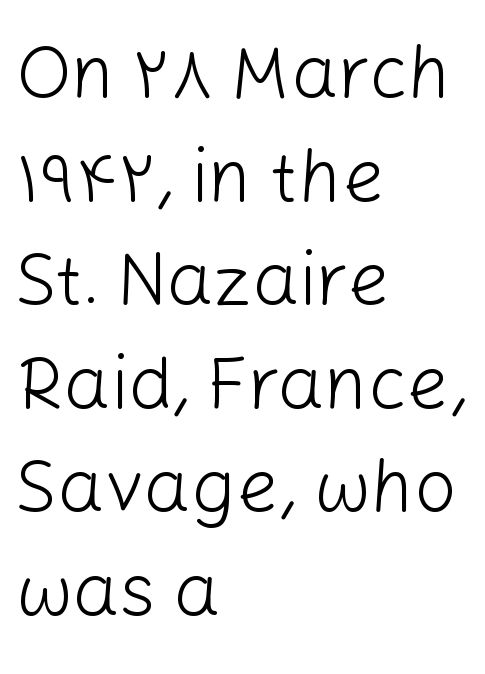
Default kerning and tracking; the words read as compact shapes. No feet cap the strokes, marking this as sans-serif type. Posture: vertical. Layout note: lines flush left. Proportional: the letters do not fall into vertical columns. Does the leading feel generous? No, just average.
